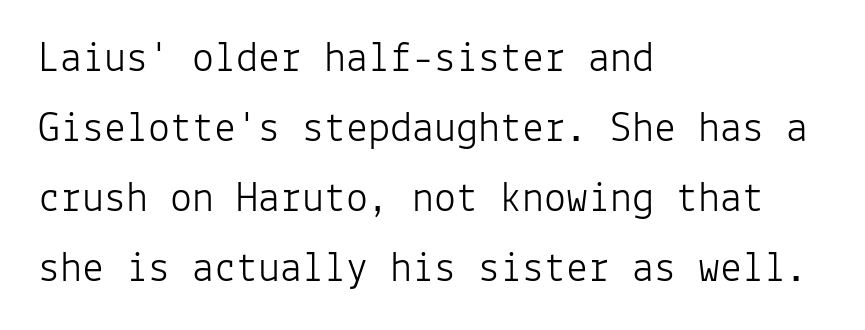
Q: Is the text bold? A: No.
Q: Is the text italic (slanted)? A: No, it is upright.
Q: Is the typeface a serif or a sans-serif typeface? A: Sans-serif.
Q: Is the text underlined? A: No.
Q: How is the paragraph aligned? A: Left-aligned.
Q: Is the spacing between letters normal or unusually wide? A: Normal.
Q: Is the spacing between lines tight, normal or loose? A: Normal.
Q: Width (condensed, normal, or wide)? A: Normal.
Q: Stroke contrast? A: Low.
Q: x-height? A: Medium.
Q: Monospaced? A: Yes.
